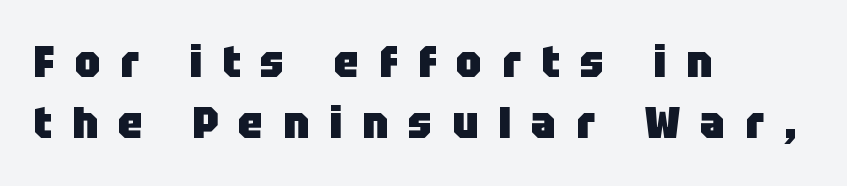
{"serif": "no", "italic": "no", "bold": "yes", "weight": "heavy", "width": "normal", "stroke_contrast": "low", "x_height": "large", "monospaced": "no", "underline": "no", "align": "left", "line_spacing": "normal", "line_spacing_ratio": 1.39, "letter_spacing": "wide", "letter_spacing_em": 0.46, "glyph_px": 44}
